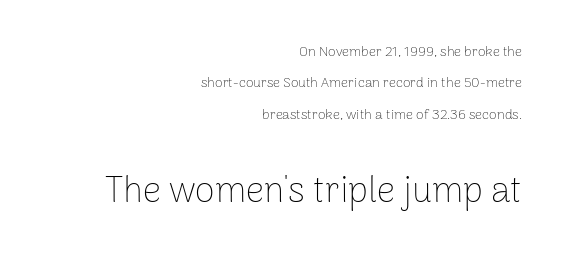
{"serif": "no", "italic": "no", "bold": "no", "weight": "thin", "width": "normal", "stroke_contrast": "low", "x_height": "medium", "monospaced": "no", "underline": "no", "align": "right", "line_spacing": "loose", "line_spacing_ratio": 2.24, "letter_spacing": "normal", "letter_spacing_em": 0.0, "larger_block": "second", "size_ratio": 2.57, "glyph_px": 36}
